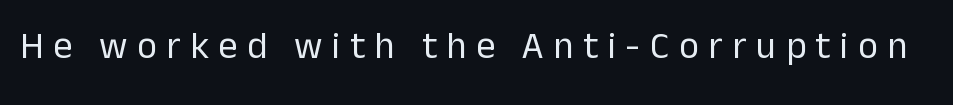
{"serif": "no", "italic": "no", "bold": "no", "weight": "regular", "width": "normal", "stroke_contrast": "low", "x_height": "medium", "monospaced": "no", "underline": "no", "letter_spacing": "wide", "letter_spacing_em": 0.25, "glyph_px": 38}
